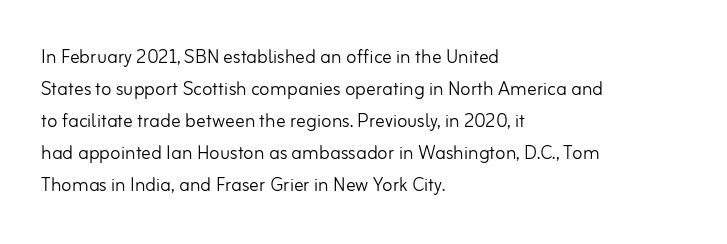
Q: Is the text bold? A: No.
Q: Is the text italic (slanted)? A: No, it is upright.
Q: Is the text underlined? A: No.
Q: How is the paragraph aligned? A: Left-aligned.
Q: Is the spacing between letters normal or unusually wide? A: Normal.
Q: Is the spacing between lines tight, normal or loose? A: Normal.
